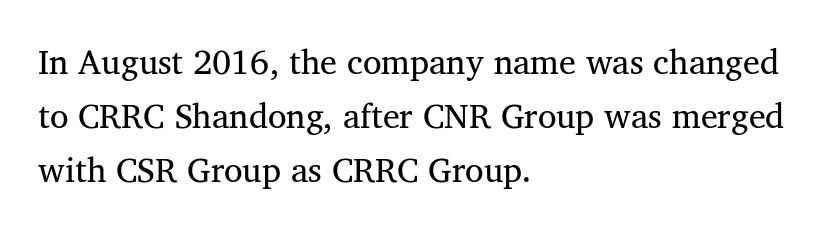
Short and long lines alike share a common starting point at left. Horizontal bands of white between lines are of average thickness. The baseline area is clear. The letters look calm and open, with moderate or lighter stems.
